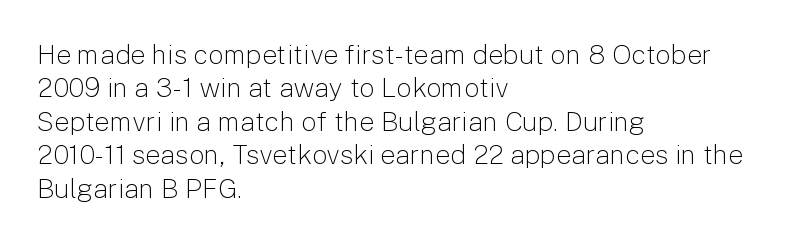
{"italic": "no", "bold": "no", "underline": "no", "align": "left", "line_spacing_ratio": 1.24, "letter_spacing": "normal", "letter_spacing_em": 0.0, "glyph_px": 27}
